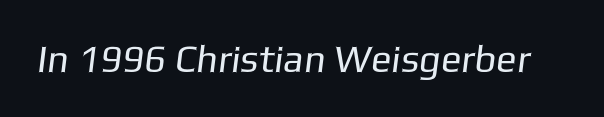
The image shows 38 px regular-weight sans-serif type; set normal letter spacing, not underlined; low stroke contrast and a medium x-height.
